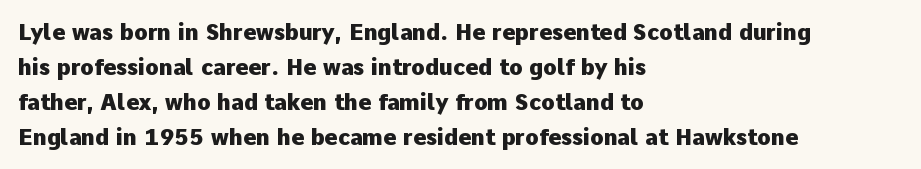
Q: Is the text bold? A: Yes.
Q: Is the text italic (slanted)? A: No, it is upright.
Q: Is the text underlined? A: No.
Q: How is the paragraph aligned? A: Left-aligned.
Q: Is the spacing between letters normal or unusually wide? A: Normal.
Q: Is the spacing between lines tight, normal or loose? A: Normal.
